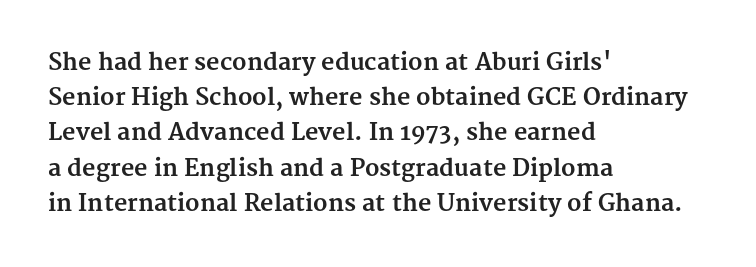
The image shows 23 px bold type, upright; set left-aligned, normal line spacing (1.53x), normal letter spacing, not underlined.
